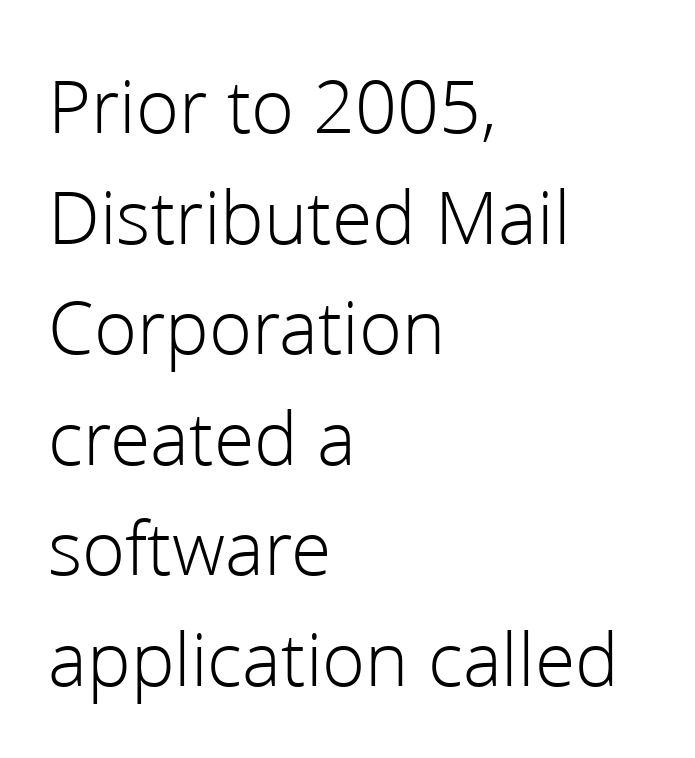
Q: Is the text bold? A: No.
Q: Is the text italic (slanted)? A: No, it is upright.
Q: Is the typeface a serif or a sans-serif typeface? A: Sans-serif.
Q: Is the text underlined? A: No.
Q: How is the paragraph aligned? A: Left-aligned.
Q: Is the spacing between letters normal or unusually wide? A: Normal.
Q: Is the spacing between lines tight, normal or loose? A: Normal.
Q: Width (condensed, normal, or wide)? A: Normal.
Q: Stroke contrast? A: Low.
Q: x-height? A: Medium.
Q: Monospaced? A: No.
